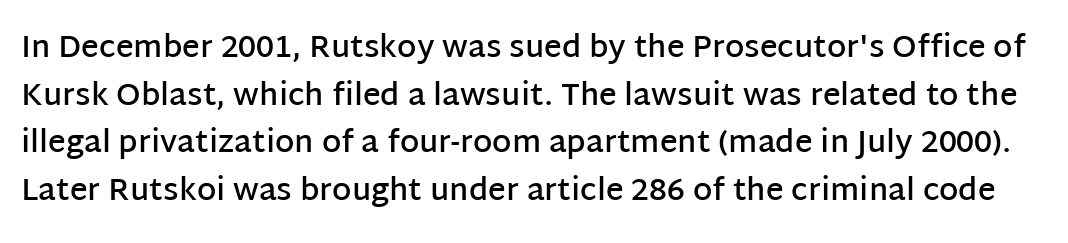
The image shows 31 px semibold sans-serif type, upright; set normal line spacing (1.54x), normal letter spacing, not underlined; low stroke contrast and a large x-height.
